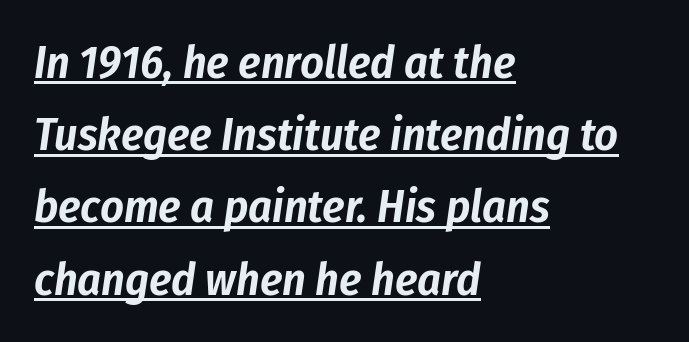
The image shows 46 px condensed type, italic (leaning right); set left-aligned, normal line spacing (1.57x), normal letter spacing, underlined; low stroke contrast and a medium x-height.
